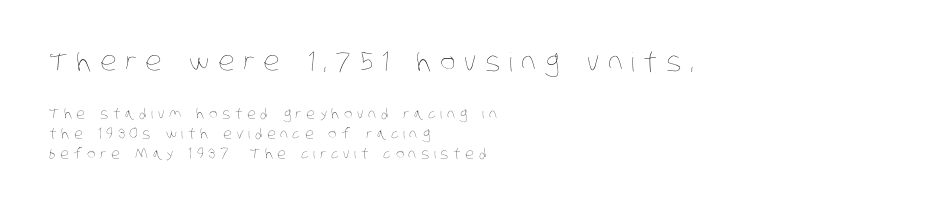
{"bold": "no", "underline": "no", "align": "left", "line_spacing": "normal", "line_spacing_ratio": 1.41, "letter_spacing": "wide", "letter_spacing_em": 0.33, "larger_block": "first", "size_ratio": 1.86, "glyph_px": 26}
